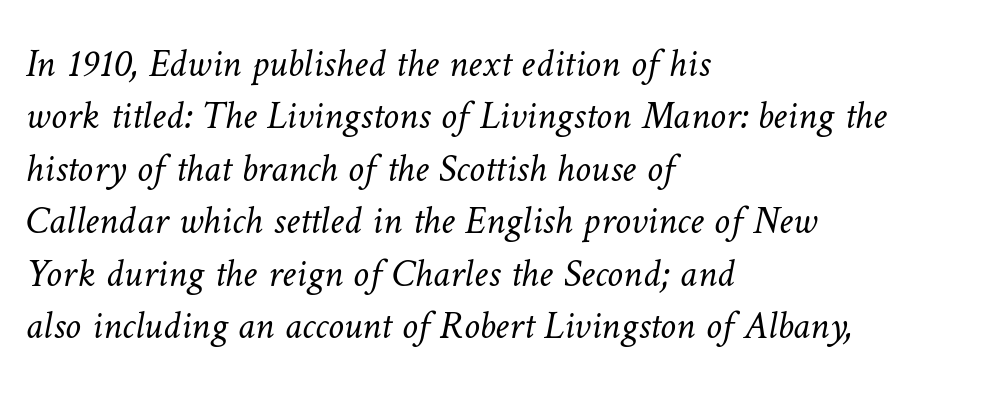
Q: Is the text bold? A: No.
Q: Is the text underlined? A: No.
Q: How is the paragraph aligned? A: Left-aligned.
Q: Is the spacing between letters normal or unusually wide? A: Normal.
Q: Is the spacing between lines tight, normal or loose? A: Normal.
Q: Width (condensed, normal, or wide)? A: Normal.
Q: Stroke contrast? A: Low.
Q: x-height? A: Medium.
Q: Monospaced? A: No.
